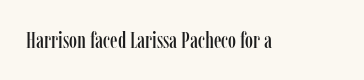
{"italic": "no", "underline": "no", "letter_spacing": "normal", "letter_spacing_em": 0.0, "glyph_px": 23}
